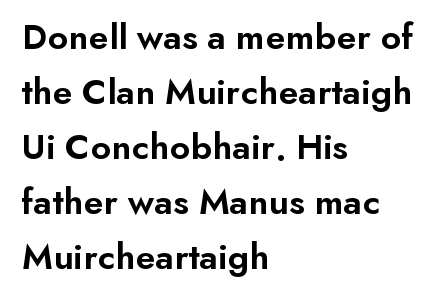
Q: Is the text bold? A: Semi-bold.
Q: Is the text italic (slanted)? A: No, it is upright.
Q: Is the typeface a serif or a sans-serif typeface? A: Sans-serif.
Q: Is the text underlined? A: No.
Q: How is the paragraph aligned? A: Left-aligned.
Q: Is the spacing between letters normal or unusually wide? A: Normal.
Q: Is the spacing between lines tight, normal or loose? A: Normal.
Q: Width (condensed, normal, or wide)? A: Normal.
Q: Stroke contrast? A: Low.
Q: x-height? A: Small.
Q: Monospaced? A: No.
